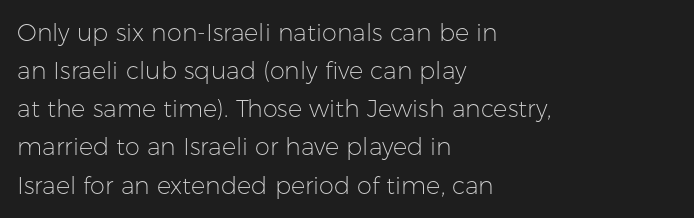
Is there much room between lines? A standard amount, neither cramped nor airy. A roman cut, with each character standing at attention. How are the letters spaced? Ordinarily, with no added tracking. This rendering features lettering with no underline. The paragraph shown leans on its left margin. The weight tops out at a normal text grade.
